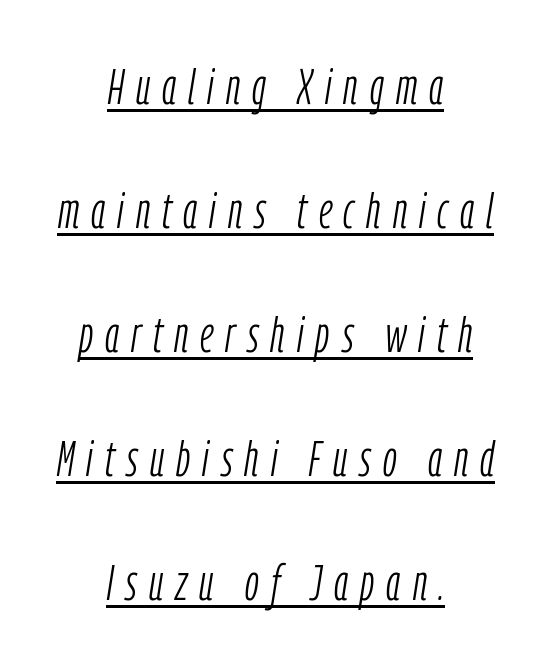
{"italic": "yes", "lean": "right", "slant_degrees": 9, "bold": "no", "weight": "light", "width": "condensed", "stroke_contrast": "low", "x_height": "medium", "monospaced": "no", "underline": "yes", "align": "center", "line_spacing": "loose", "line_spacing_ratio": 2.48, "letter_spacing": "wide", "letter_spacing_em": 0.24, "glyph_px": 50}
